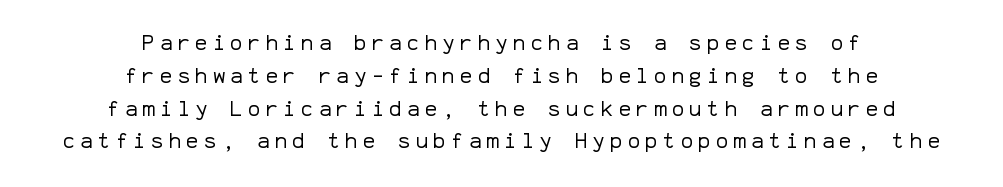
Q: Is the text bold? A: No.
Q: Is the text italic (slanted)? A: No, it is upright.
Q: Is the text underlined? A: No.
Q: How is the paragraph aligned? A: Centered.
Q: Is the spacing between letters normal or unusually wide? A: Unusually wide.
Q: Is the spacing between lines tight, normal or loose? A: Normal.
